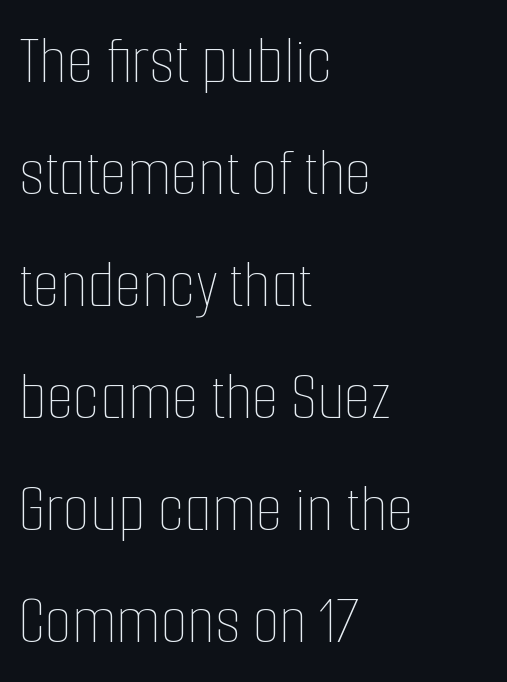
The gap between lines stays unmarked. This sample uses plain, unmodified letter spacing. No italicization has been applied; the sample stays upright. Letters have the restrained weight of plain body copy at most. The paragraph shown leans on its left margin. Evenly set lines give the paragraph a standard silhouette.
